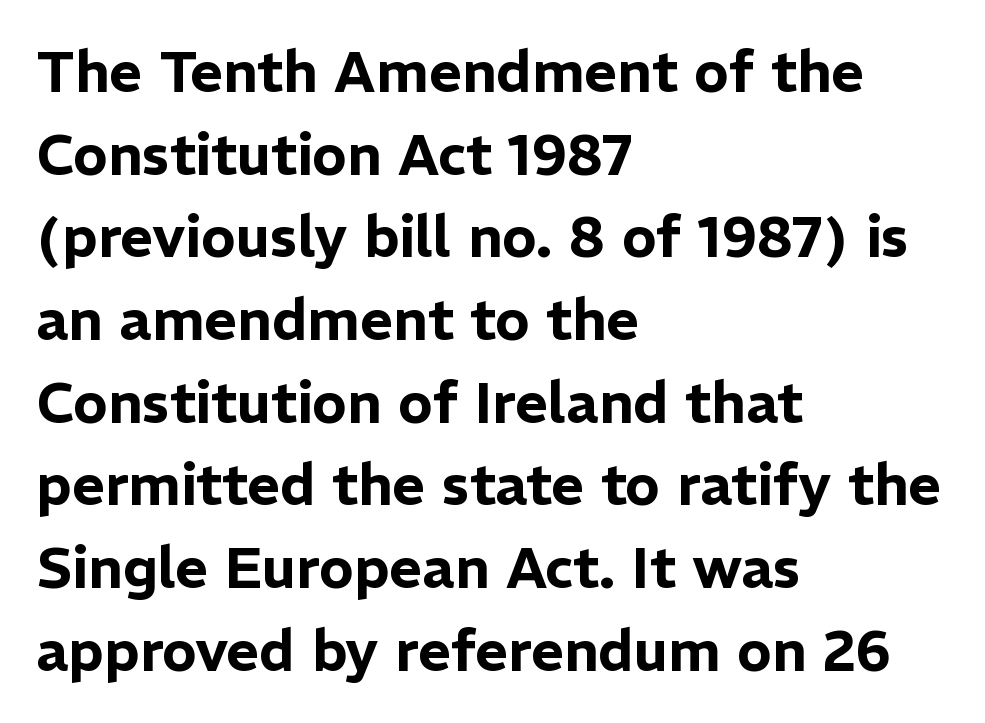
The image shows 57 px sans-serif type, upright; set left-aligned, normal line spacing (1.45x), normal letter spacing, not underlined; low stroke contrast and a medium x-height.
